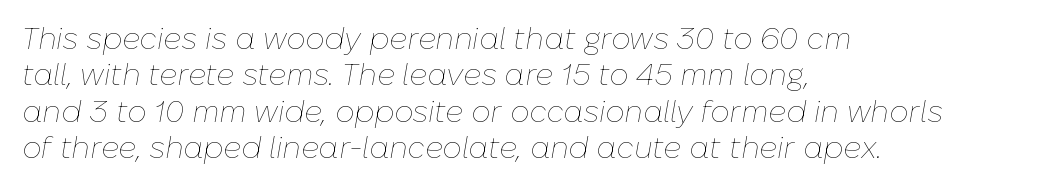
The image shows 30 px thin type, italic (leaning right); set left-aligned, line spacing 1.21x, normal letter spacing, not underlined; low stroke contrast and a medium x-height.
